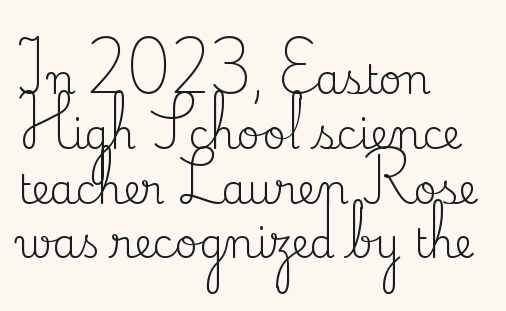
Q: Is the text bold? A: No.
Q: Is the text italic (slanted)? A: No, it is upright.
Q: Is the typeface a serif or a sans-serif typeface? A: Serif.
Q: Is the text underlined? A: No.
Q: How is the paragraph aligned? A: Left-aligned.
Q: Is the spacing between letters normal or unusually wide? A: Normal.
Q: Is the spacing between lines tight, normal or loose? A: Normal.
Q: Width (condensed, normal, or wide)? A: Normal.
Q: Stroke contrast? A: Medium.
Q: x-height? A: Small.
Q: Monospaced? A: No.
